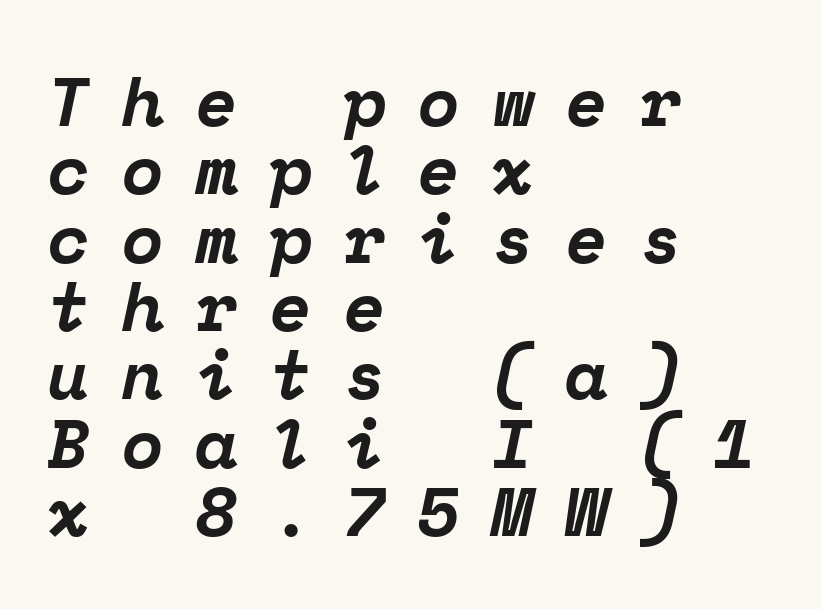
{"serif": "yes", "italic": "yes", "lean": "right", "slant_degrees": 12, "bold": "yes", "weight": "bold", "width": "normal", "stroke_contrast": "low", "x_height": "medium", "monospaced": "yes", "underline": "no", "align": "left", "line_spacing": "tight", "line_spacing_ratio": 0.99, "letter_spacing": "wide", "letter_spacing_em": 0.46, "glyph_px": 69}
